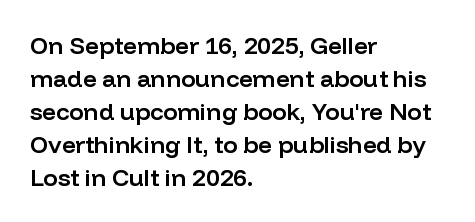
Leading: standard. The passage shown is semibold, sitting just below true bold. Descenders are the only things crossing below the line. Inter-character spacing is left at the font's built-in metrics. Notice how the stems are strictly vertical — no italics here.
